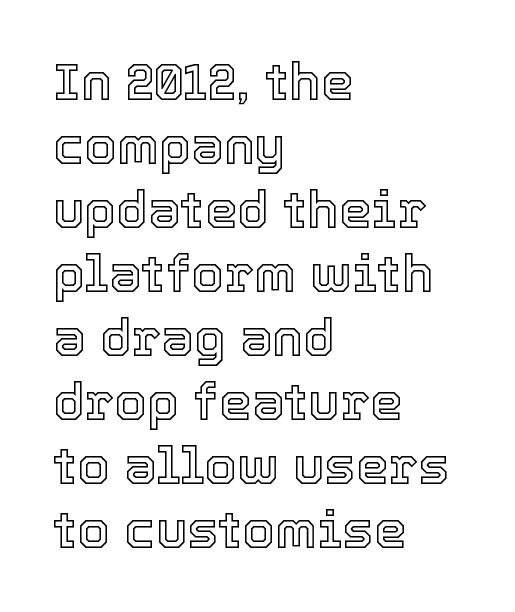
The foot of each line stays bare and open. Typeset ragged right — the left edge is the straight one. The type sits square on the baseline with zero lean. Note the varied advance widths — an 'i' is clearly narrower than an 'm'. Tracking value appears to be zero — textbook default spacing.
